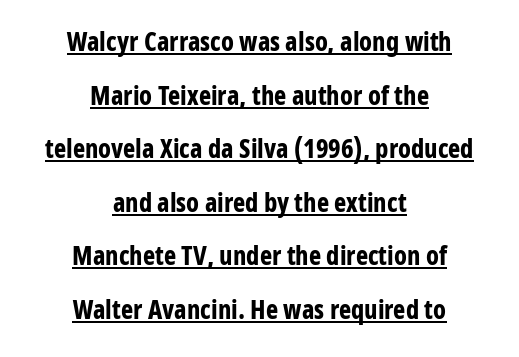
Q: Is the text bold? A: Yes.
Q: Is the text italic (slanted)? A: No, it is upright.
Q: Is the text underlined? A: Yes.
Q: How is the paragraph aligned? A: Centered.
Q: Is the spacing between letters normal or unusually wide? A: Normal.
Q: Is the spacing between lines tight, normal or loose? A: Loose.
